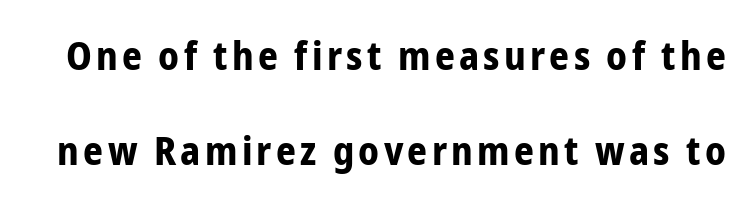
This is the regular roman posture of the typeface. These lines carry a lot of weight — the face is fully bold. If you measured baseline to baseline, you'd find a long distance. The space beneath each line is pristine and unruled. This rendering employs a face without finishing strokes, i.e., a sans-serif.
